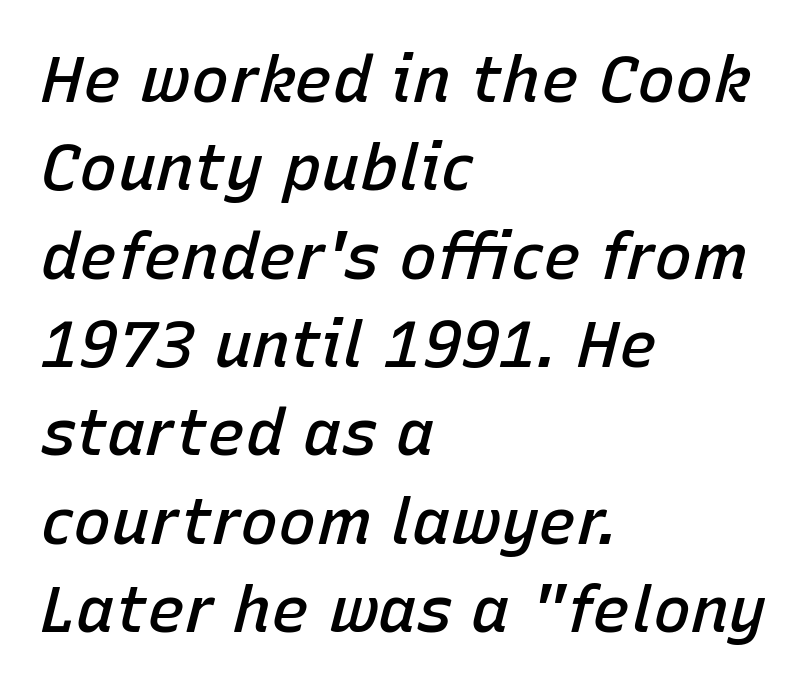
Line spacing here is normal. Line beginnings align vertically; line endings do not. Default kerning and tracking; the words read as compact shapes. Proportional: the letters do not fall into vertical columns.
